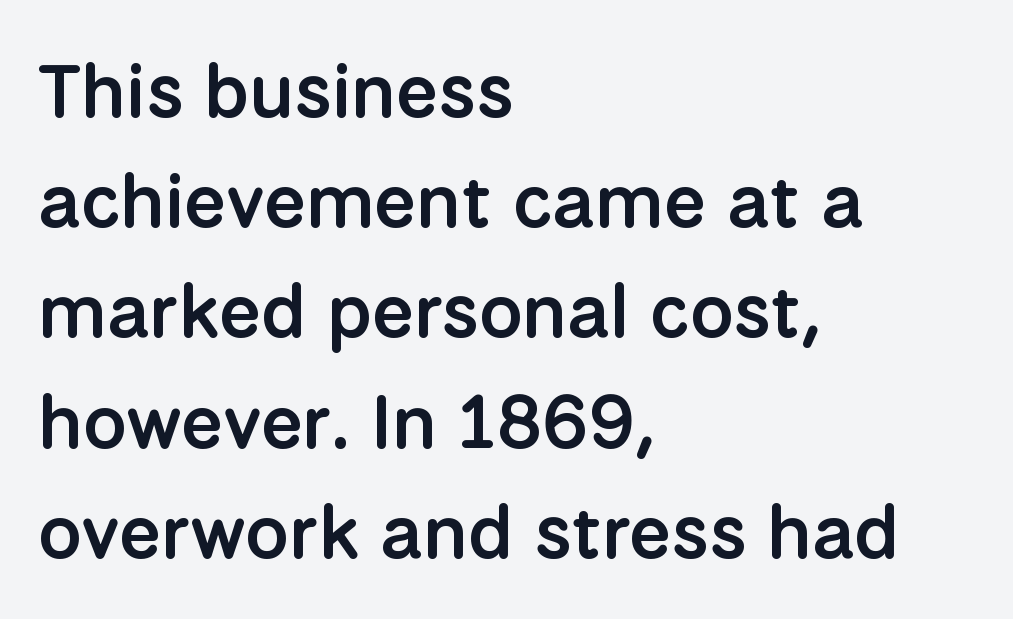
The area under the type is left untouched. Tracking value appears to be zero — textbook default spacing. This block has exactly the height ordinary leading produces. I'd describe the lettering as semibold — firm but not a full bold.
